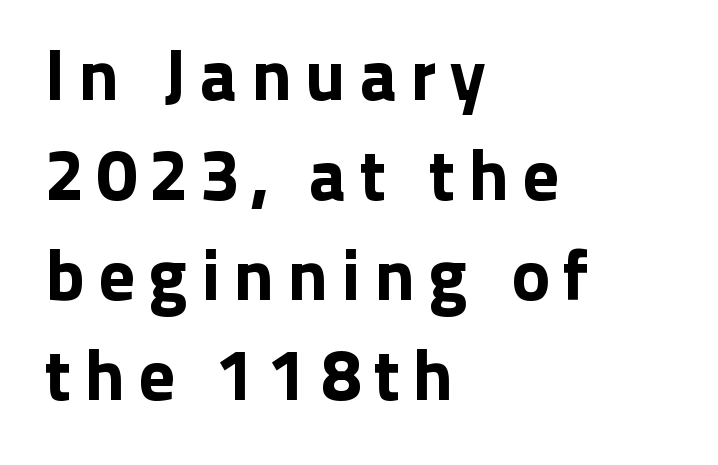
{"serif": "no", "italic": "no", "width": "normal", "stroke_contrast": "low", "x_height": "medium", "monospaced": "no", "underline": "no", "align": "left", "line_spacing": "normal", "line_spacing_ratio": 1.37, "glyph_px": 73}
